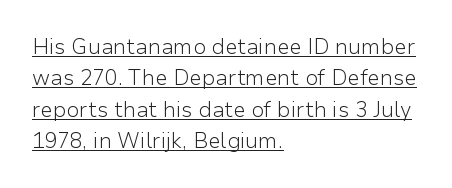
The image shows 21 px text type, upright; set left-aligned, normal line spacing (1.49x), normal letter spacing, underlined.
